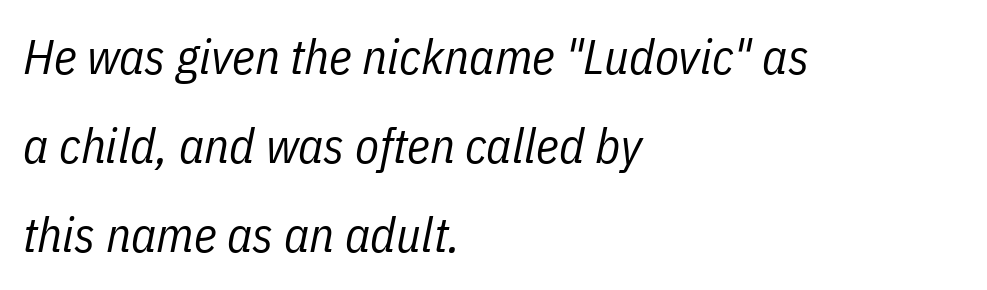
Q: Is the text bold? A: No.
Q: Is the text italic (slanted)? A: Yes, it leans right by about 11 degrees.
Q: Is the text underlined? A: No.
Q: How is the paragraph aligned? A: Left-aligned.
Q: Is the spacing between letters normal or unusually wide? A: Normal.
Q: Width (condensed, normal, or wide)? A: Condensed.
Q: Stroke contrast? A: Low.
Q: x-height? A: Medium.
Q: Monospaced? A: No.
